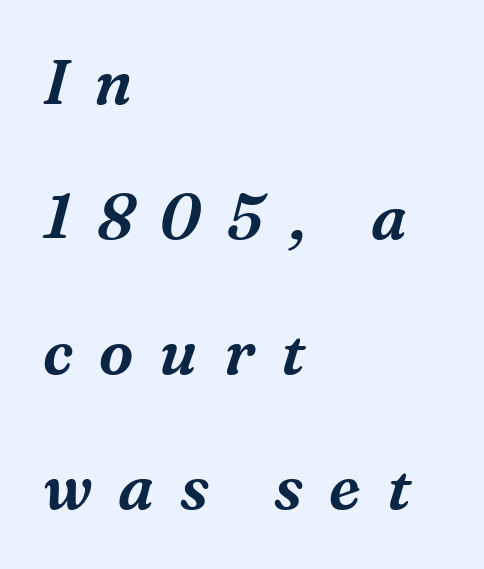
{"serif": "yes", "italic": "yes", "lean": "right", "slant_degrees": 16, "width": "normal", "stroke_contrast": "medium", "x_height": "medium", "monospaced": "no", "underline": "no", "align": "left", "line_spacing": "loose", "line_spacing_ratio": 2.18, "letter_spacing": "wide", "letter_spacing_em": 0.42, "glyph_px": 62}
